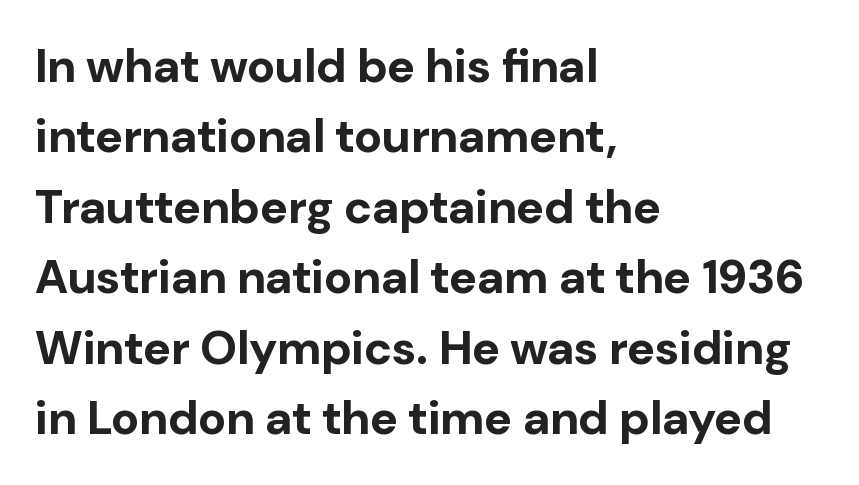
Casual observation: everything's shoved over to the left. Ascenders rise straight up at ninety degrees. The passage shown is typed in a proportional face where columns would drift. Note: no serifs on the glyphs.
